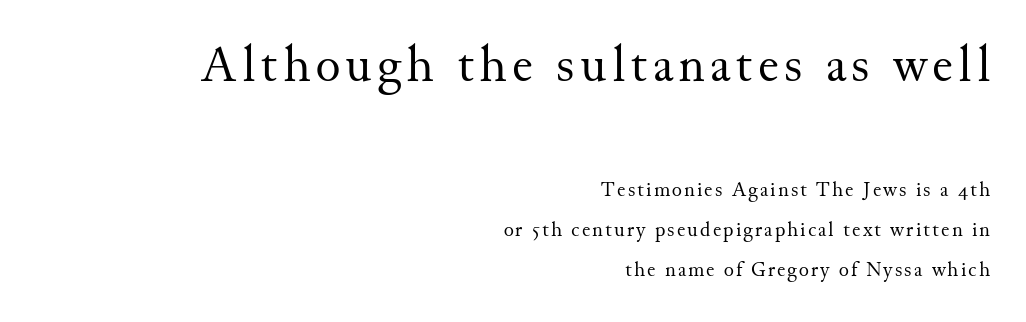
{"serif": "yes", "italic": "no", "bold": "no", "weight": "regular", "width": "normal", "stroke_contrast": "medium", "x_height": "small", "monospaced": "no", "underline": "no", "align": "right", "line_spacing": "loose", "line_spacing_ratio": 1.91, "larger_block": "first", "size_ratio": 2.48, "glyph_px": 52}
